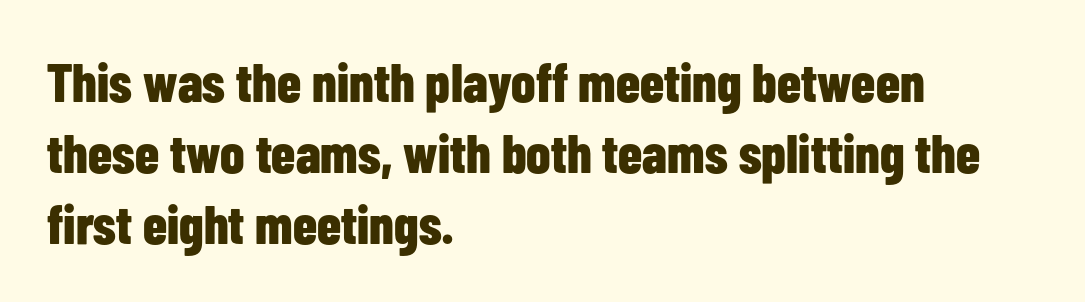
Character widths vary here, with narrow letters taking less room than wide ones. There is no visible air inserted between adjacent glyphs. As a designer I'd log this as weight 700, bold. The letters carry no serifs — their stems end cleanly without finishing strokes. The passage shown is not underscored anywhere. Caption: multi-line text, flush left, ragged right.
